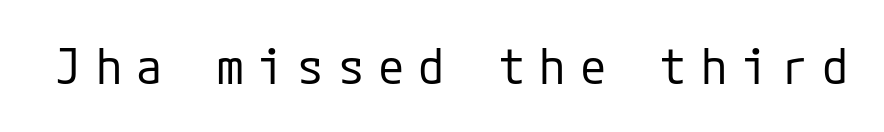
{"serif": "no", "italic": "no", "bold": "no", "weight": "regular", "width": "normal", "stroke_contrast": "low", "x_height": "medium", "underline": "no", "letter_spacing": "wide", "letter_spacing_em": 0.29, "glyph_px": 48}
